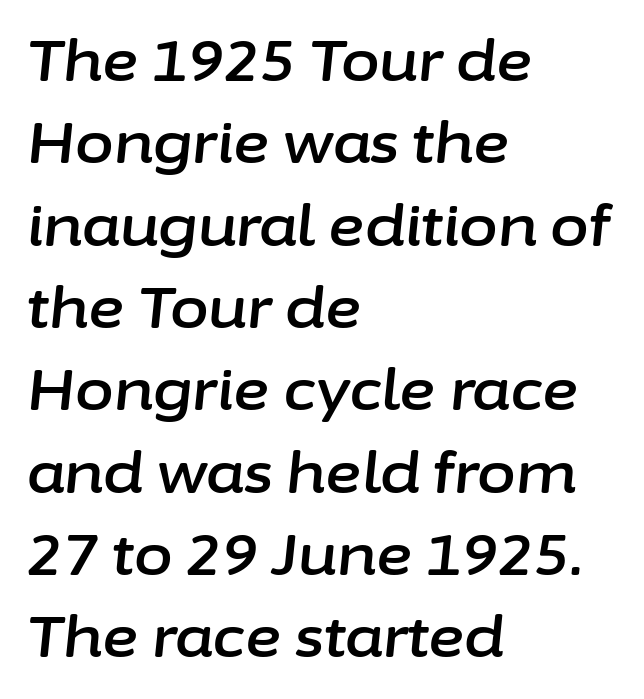
{"italic": "yes", "lean": "right", "slant_degrees": 6, "width": "normal", "stroke_contrast": "low", "x_height": "medium", "monospaced": "no", "underline": "no", "align": "left", "line_spacing": "normal", "line_spacing_ratio": 1.47, "letter_spacing": "normal", "letter_spacing_em": 0.0, "glyph_px": 56}
